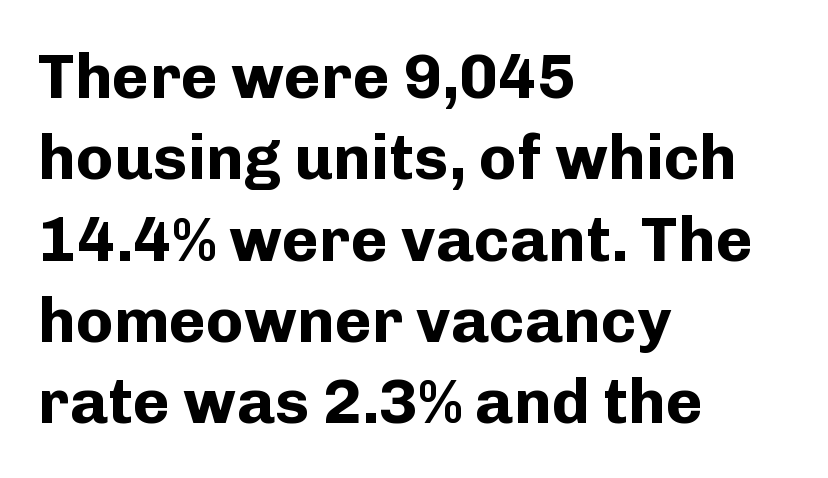
The image shows 63 px bold sans-serif type, upright; set left-aligned, normal line spacing (1.29x), normal letter spacing, not underlined; low stroke contrast and a medium x-height.
